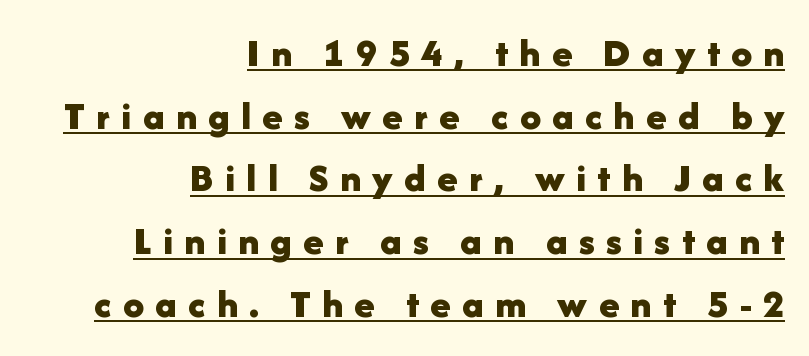
{"serif": "no", "italic": "no", "bold": "yes", "weight": "bold", "width": "normal", "stroke_contrast": "low", "x_height": "medium", "monospaced": "no", "underline": "yes", "align": "right", "line_spacing": "normal", "line_spacing_ratio": 1.53, "letter_spacing": "wide", "letter_spacing_em": 0.28, "glyph_px": 41}
